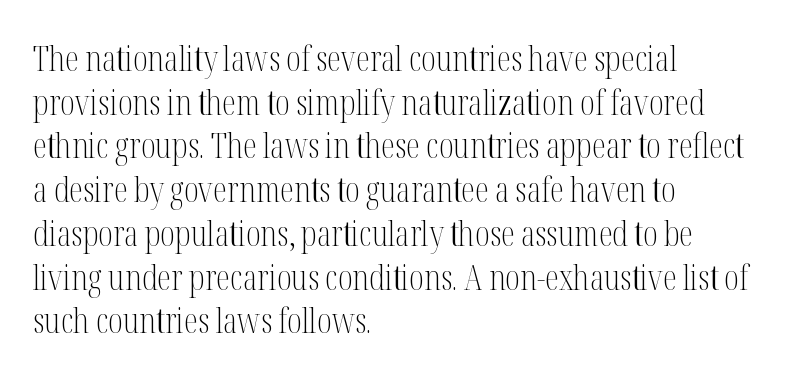
The face looks like a standard text weight, possibly lighter. The letterforms sit shoulder to shoulder at normal distance. Serif or sans? Serif — the stroke terminals have little feet. It's the straight-up-and-down kind of type. Words float on clear page, feet unadorned. The letters advance in unequal steps, a hallmark of proportional type.
